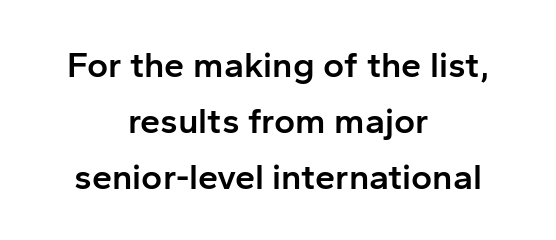
Q: Is the text bold? A: Semi-bold.
Q: Is the text italic (slanted)? A: No, it is upright.
Q: Is the typeface a serif or a sans-serif typeface? A: Sans-serif.
Q: Is the text underlined? A: No.
Q: How is the paragraph aligned? A: Centered.
Q: Is the spacing between letters normal or unusually wide? A: Normal.
Q: Is the spacing between lines tight, normal or loose? A: Normal.
Q: Width (condensed, normal, or wide)? A: Normal.
Q: Stroke contrast? A: Low.
Q: x-height? A: Medium.
Q: Monospaced? A: No.
